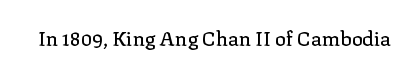
Q: Is the text italic (slanted)? A: No, it is upright.
Q: Is the text underlined? A: No.
Q: Is the spacing between letters normal or unusually wide? A: Normal.
